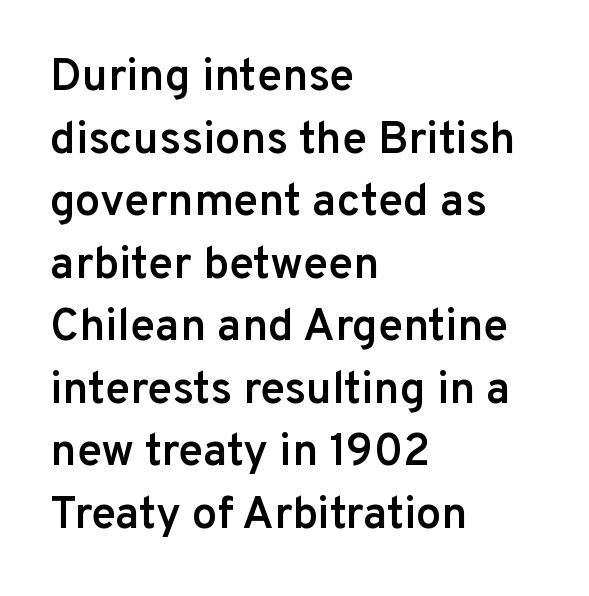
{"serif": "no", "italic": "no", "bold": "semi", "weight": "semibold", "width": "normal", "stroke_contrast": "low", "x_height": "medium", "monospaced": "no", "underline": "no", "align": "left", "line_spacing": "normal", "line_spacing_ratio": 1.39, "letter_spacing": "normal", "letter_spacing_em": 0.0, "glyph_px": 45}
